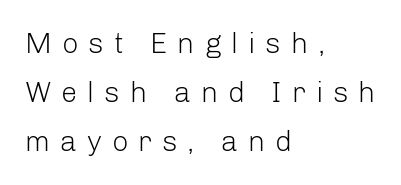
A normal amount of white space separates one row of letters from the next. This is roman type, the default non-slanted kind. The letterforms stand isolated, each surrounded by extra space. A quiet, ordinary-to-light weight characterises the typeface.
